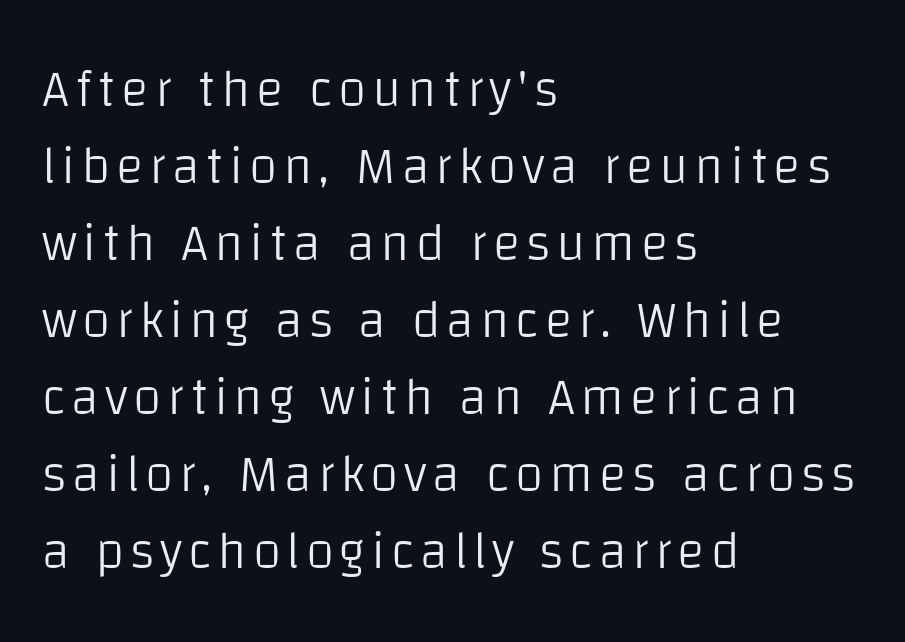
The image shows 52 px light sans-serif type, upright; set left-aligned, normal line spacing (1.48x), not underlined; low stroke contrast and a large x-height.
